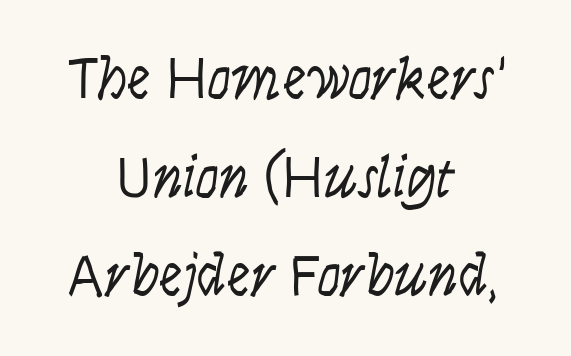
{"serif": "no", "bold": "no", "weight": "light", "width": "condensed", "stroke_contrast": "low", "x_height": "large", "monospaced": "no", "underline": "no", "align": "center", "line_spacing": "normal", "line_spacing_ratio": 1.67, "letter_spacing": "normal", "letter_spacing_em": 0.0, "glyph_px": 59}
